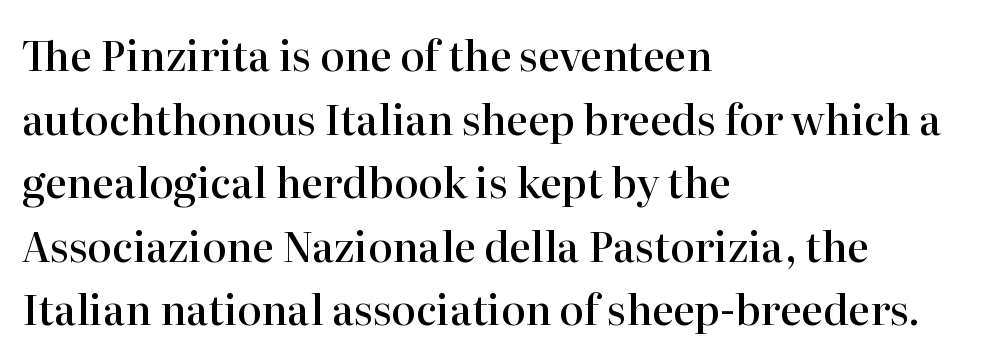
{"serif": "yes", "italic": "no", "bold": "semi", "weight": "semibold", "width": "normal", "stroke_contrast": "high", "x_height": "medium", "monospaced": "no", "underline": "no", "align": "left", "line_spacing": "normal", "line_spacing_ratio": 1.55, "letter_spacing": "normal", "letter_spacing_em": 0.0, "glyph_px": 41}
